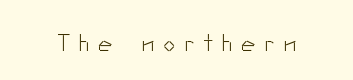
Posture: straight, roman, zero tilt. Quick note: underline off. Tracking value appears strongly positive — letters spread wide. Stems here are at most as thick as an everyday book face.
